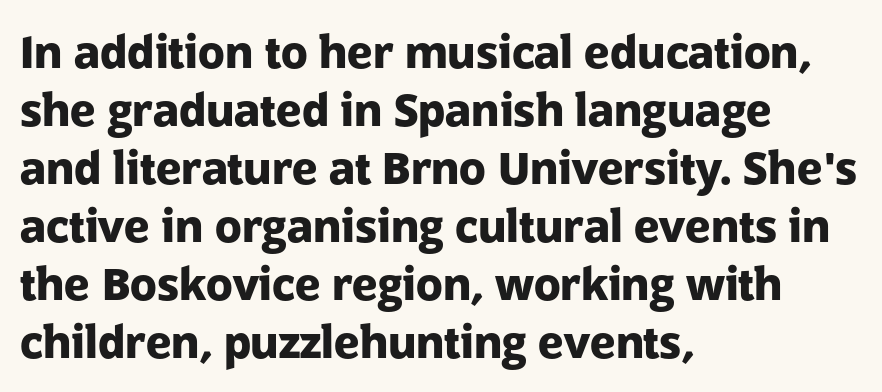
{"serif": "no", "italic": "no", "bold": "yes", "weight": "heavy", "width": "normal", "stroke_contrast": "low", "x_height": "medium", "monospaced": "no", "underline": "no", "align": "left", "line_spacing": "normal", "line_spacing_ratio": 1.32, "letter_spacing": "normal", "letter_spacing_em": 0.0, "glyph_px": 44}
